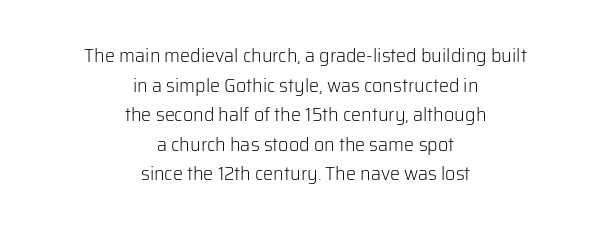
{"italic": "no", "bold": "no", "underline": "no", "align": "center", "line_spacing": "normal", "line_spacing_ratio": 1.48, "letter_spacing": "normal", "letter_spacing_em": 0.0, "glyph_px": 20}
